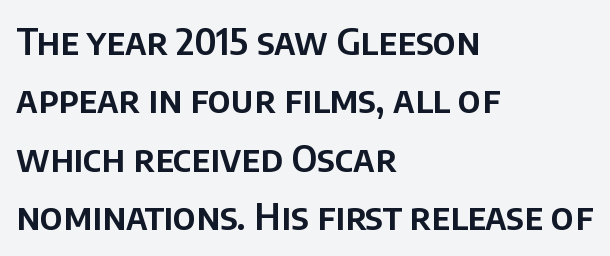
Q: Is the text italic (slanted)? A: No, it is upright.
Q: Is the typeface a serif or a sans-serif typeface? A: Sans-serif.
Q: Is the text underlined? A: No.
Q: How is the paragraph aligned? A: Left-aligned.
Q: Is the spacing between letters normal or unusually wide? A: Normal.
Q: Is the spacing between lines tight, normal or loose? A: Normal.
Q: Width (condensed, normal, or wide)? A: Normal.
Q: Stroke contrast? A: Low.
Q: x-height? A: Large.
Q: Monospaced? A: No.
